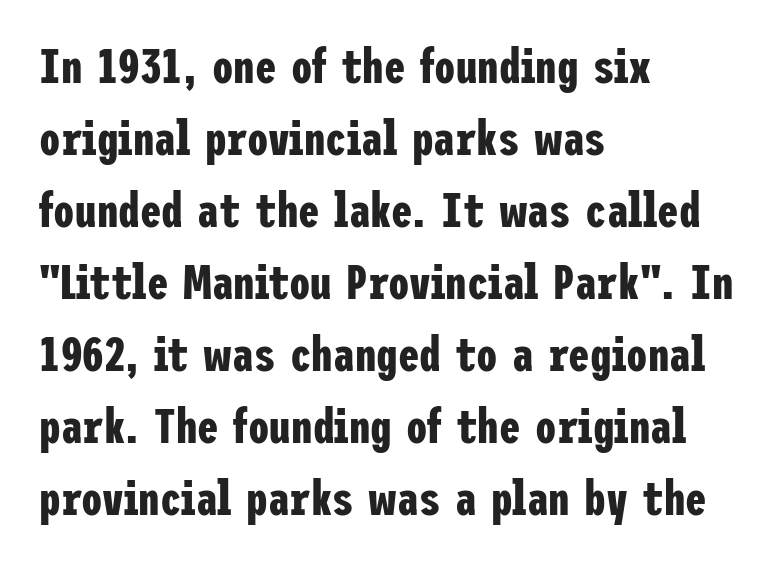
The image shows 48 px bold, condensed sans-serif type, upright; set left-aligned, normal line spacing (1.5x), normal letter spacing, not underlined; low stroke contrast and a medium x-height.
